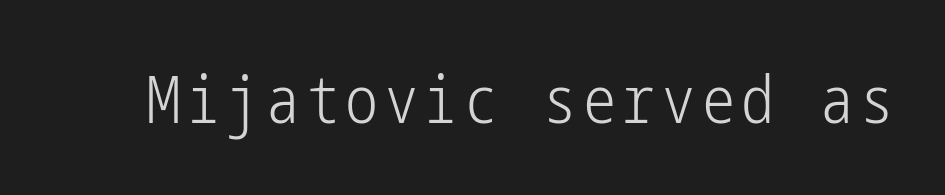
The image shows 66 px light, condensed sans-serif type, upright; set not underlined; low stroke contrast and a medium x-height.
